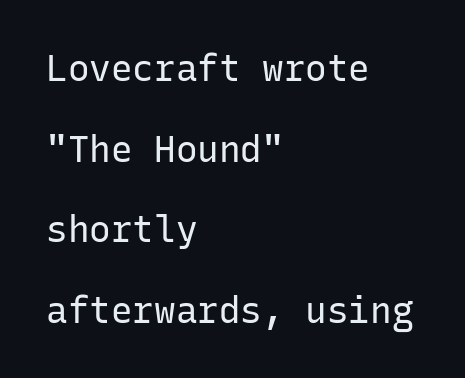
{"serif": "no", "italic": "no", "bold": "no", "weight": "regular", "width": "normal", "stroke_contrast": "low", "x_height": "medium", "monospaced": "yes", "underline": "no", "align": "left", "line_spacing": "loose", "line_spacing_ratio": 2.24, "letter_spacing": "normal", "letter_spacing_em": 0.0, "glyph_px": 36}
